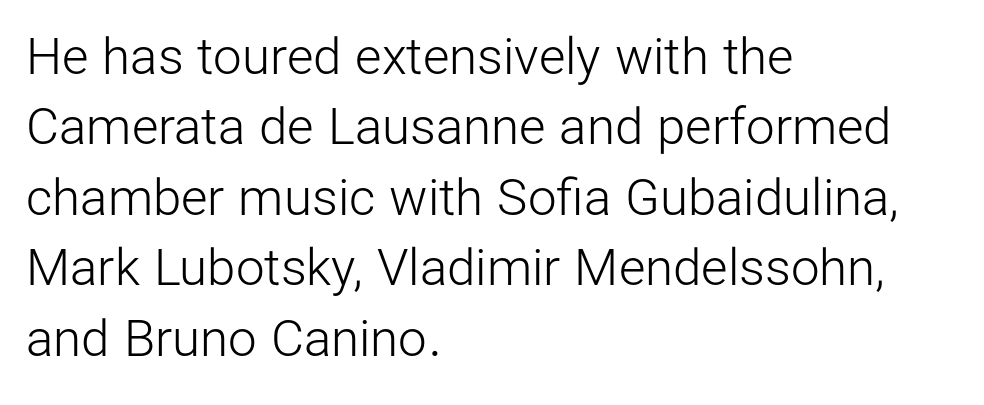
The image shows 51 px light sans-serif type, upright; set left-aligned, normal line spacing (1.38x), normal letter spacing, not underlined; low stroke contrast and a medium x-height.
